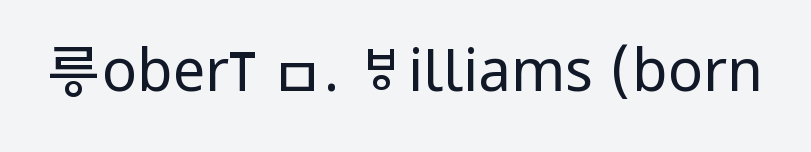
Check the space under the baseline: it is left empty. A typesetter would label this face a sans. Bold? No — there's no thickening of the strokes. You could not count columns in this text — the font is proportionally spaced.
